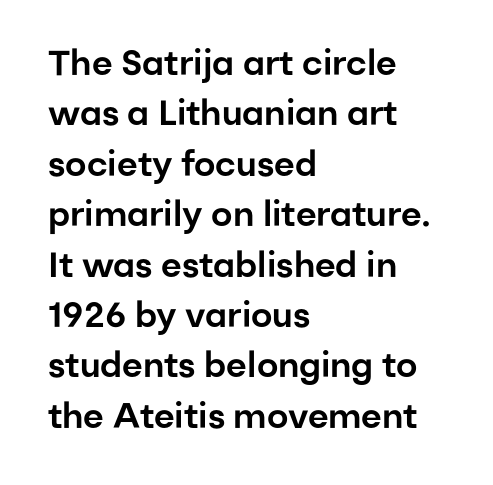
Vertical strokes here are truly vertical. The space between consecutive lines is moderate. The compositor pushed each line to the left boundary. The glyphs in this specimen are sans serif. The foot of each line stays bare and open. What stands out about the letter spacing? Nothing — it is the standard amount.
